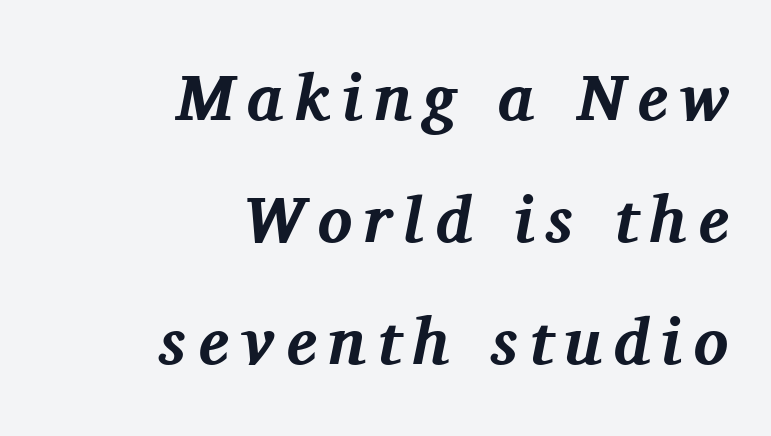
Q: Is the text bold? A: Yes.
Q: Is the text italic (slanted)? A: Yes, it leans right by about 11 degrees.
Q: Is the typeface a serif or a sans-serif typeface? A: Serif.
Q: Is the text underlined? A: No.
Q: How is the paragraph aligned? A: Right-aligned.
Q: Width (condensed, normal, or wide)? A: Normal.
Q: Stroke contrast? A: Medium.
Q: x-height? A: Medium.
Q: Monospaced? A: No.
